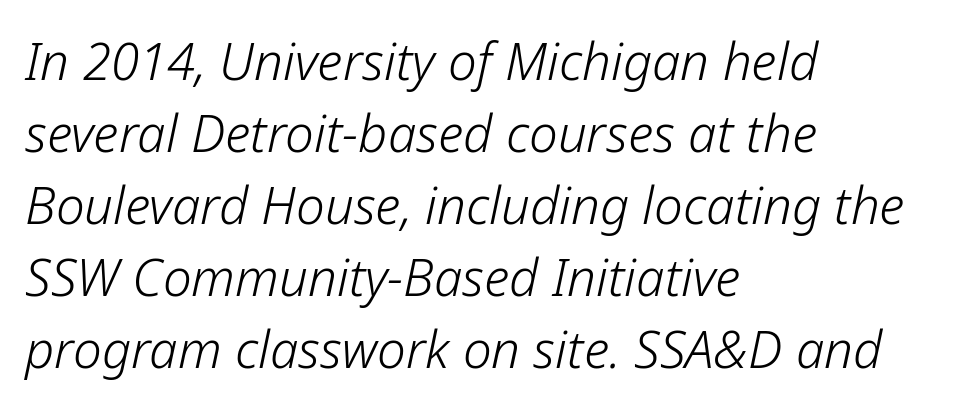
The image shows 51 px light type, italic (leaning right); set left-aligned, normal line spacing (1.41x), normal letter spacing, not underlined; low stroke contrast and a medium x-height.
